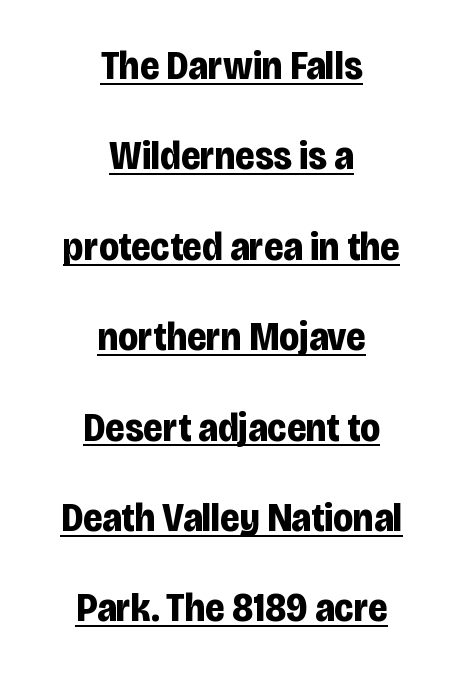
The image shows 40 px bold, condensed sans-serif type, upright; set centered, loose line spacing (2.26x), normal letter spacing, underlined; low stroke contrast and a large x-height.
